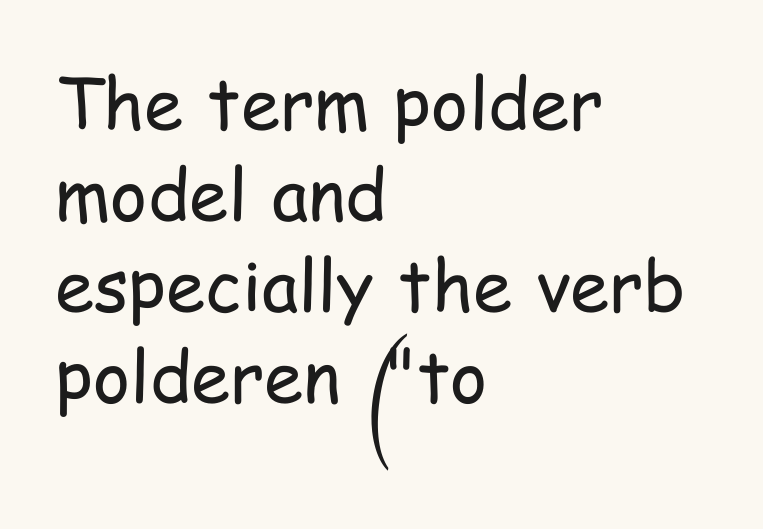
The image shows 71 px regular-weight, condensed sans-serif type, upright; set left-aligned, normal line spacing (1.28x), normal letter spacing, not underlined; low stroke contrast and a medium x-height.
